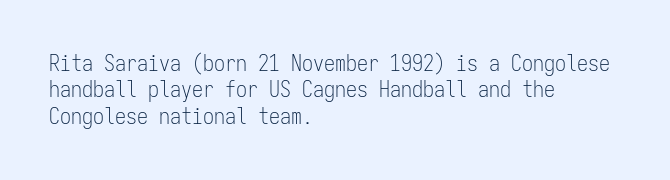
{"italic": "no", "bold": "no", "underline": "no", "align": "left", "line_spacing_ratio": 1.2, "letter_spacing": "normal", "letter_spacing_em": 0.0, "glyph_px": 22}
